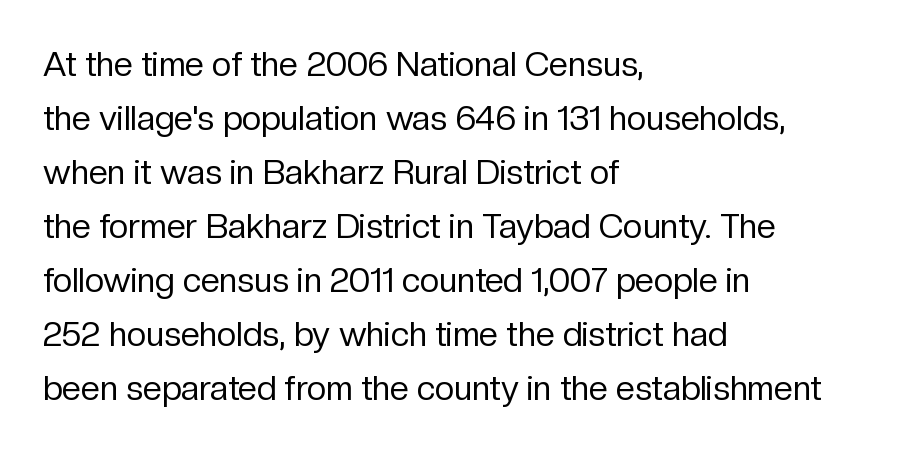
{"serif": "no", "italic": "no", "bold": "no", "weight": "regular", "width": "normal", "stroke_contrast": "low", "x_height": "medium", "monospaced": "no", "underline": "no", "align": "left", "line_spacing": "normal", "line_spacing_ratio": 1.59, "letter_spacing": "normal", "letter_spacing_em": 0.0, "glyph_px": 34}
